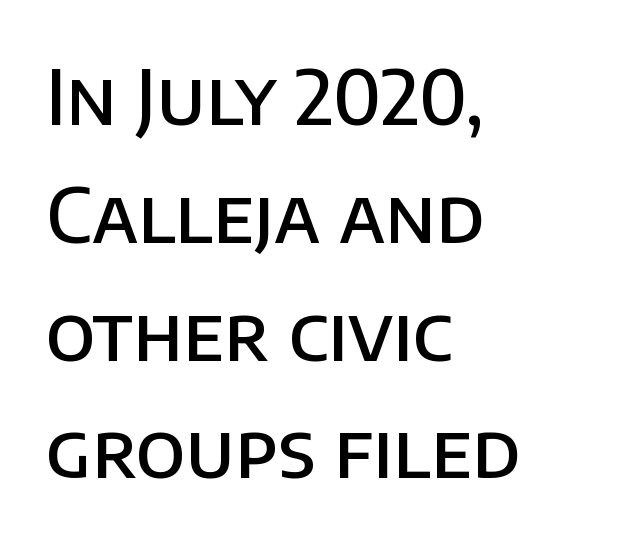
The image shows 76 px semibold sans-serif type, upright; set left-aligned, normal line spacing (1.55x), normal letter spacing, not underlined; low stroke contrast and a large x-height.
